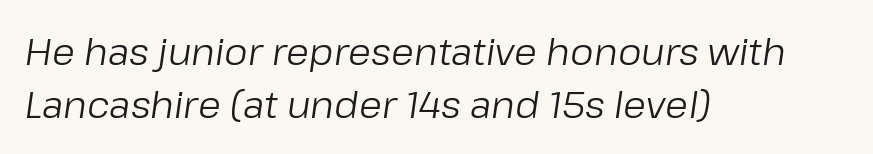
{"italic": "yes", "lean": "right", "slant_degrees": 8, "bold": "no", "weight": "regular", "width": "normal", "stroke_contrast": "low", "x_height": "medium", "monospaced": "no", "underline": "no", "align": "left", "line_spacing": "normal", "line_spacing_ratio": 1.43, "letter_spacing": "normal", "letter_spacing_em": 0.0, "glyph_px": 37}
